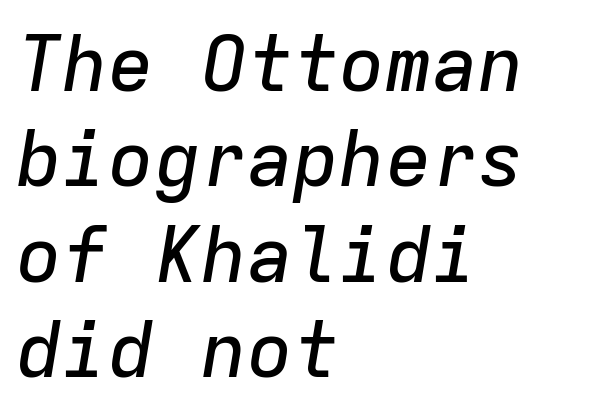
Q: Is the text italic (slanted)? A: Yes, it leans right by about 9 degrees.
Q: Is the text underlined? A: No.
Q: How is the paragraph aligned? A: Left-aligned.
Q: Is the spacing between letters normal or unusually wide? A: Normal.
Q: Width (condensed, normal, or wide)? A: Normal.
Q: Stroke contrast? A: Low.
Q: x-height? A: Medium.
Q: Monospaced? A: Yes.
